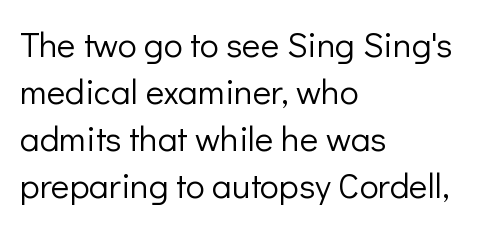
Honestly, the letter spacing is just normal — you wouldn't notice it. These lines are rendered in a variable-pitch font. Counters stay open thanks to moderate or lighter strokes. Plain, unruled lines of type.
